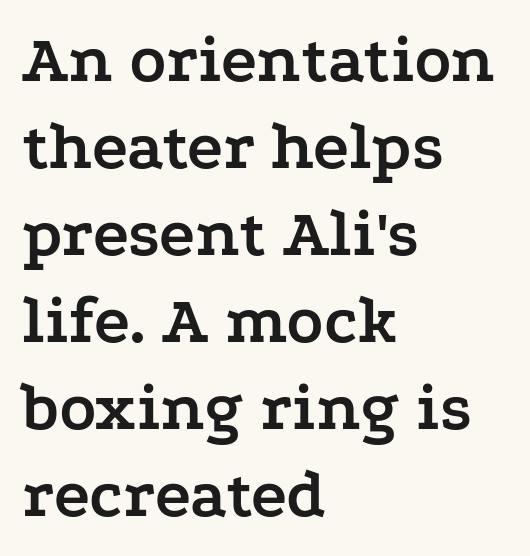
The image shows 68 px semibold, wide serif type, upright; set left-aligned, normal line spacing (1.28x), normal letter spacing, not underlined; low stroke contrast and a medium x-height.
